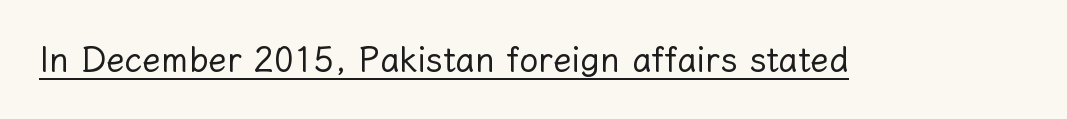
The image shows 34 px regular-weight type, upright; set normal letter spacing, underlined; low stroke contrast and a medium x-height.
